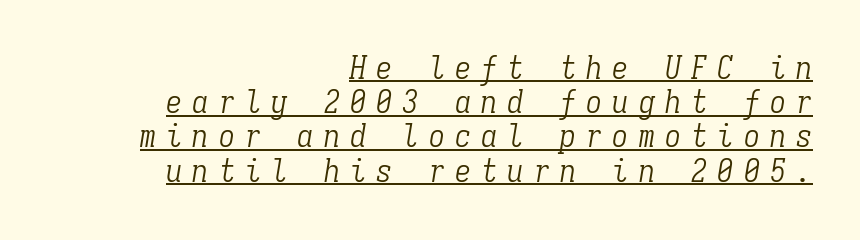
{"serif": "yes", "italic": "yes", "lean": "right", "slant_degrees": 9, "bold": "no", "weight": "light", "width": "condensed", "stroke_contrast": "low", "x_height": "medium", "monospaced": "yes", "underline": "yes", "align": "right", "line_spacing": "tight", "line_spacing_ratio": 1.07, "letter_spacing": "wide", "letter_spacing_em": 0.32, "glyph_px": 32}
